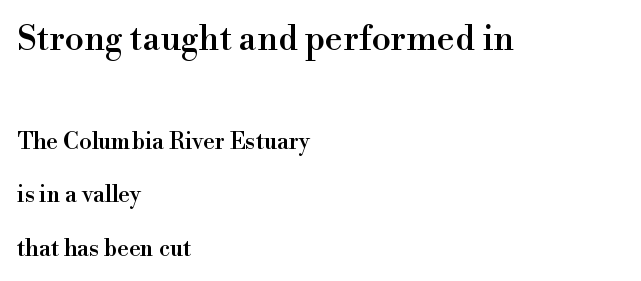
The lines are spread far apart with generous leading. The letters stand straight up with perfectly vertical stems. Nothing unusual about the tracking: characters are spaced as the font intends. Caption: multi-line text, flush left, ragged right.
